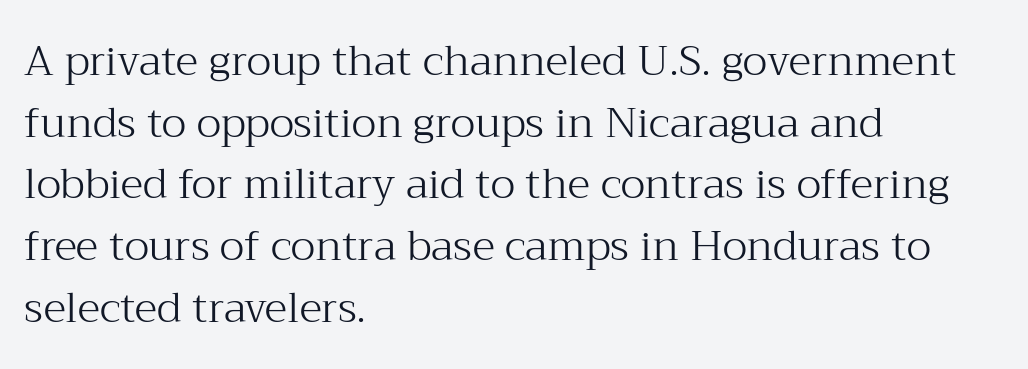
The image shows 42 px light serif type, upright; set left-aligned, normal line spacing (1.47x), normal letter spacing, not underlined; medium stroke contrast and a medium x-height.
